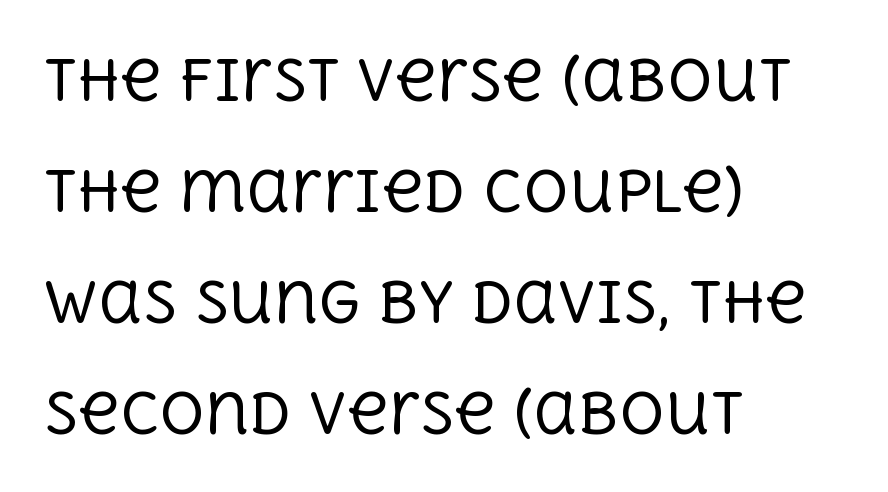
Vertically, the passage feels expansive, rows floating well apart. Caption: face not bold, strokes unweighted. Teacher's note: observe the even left margin — that is flush-left alignment. The font family rendered here belongs to the serif group. Here the glyphs are tracked normally, forming tight word shapes.
